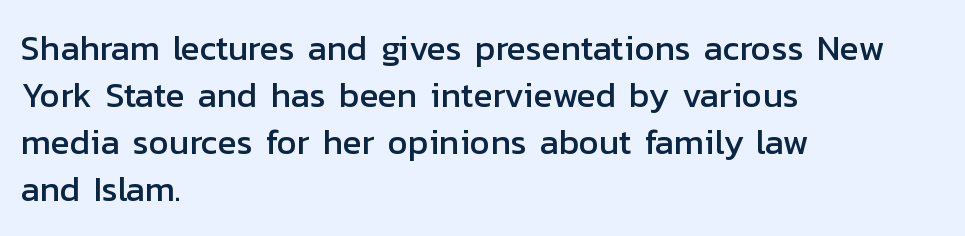
The image shows 35 px sans-serif type, upright; set left-aligned, normal line spacing (1.34x), normal letter spacing, not underlined; low stroke contrast and a medium x-height.
